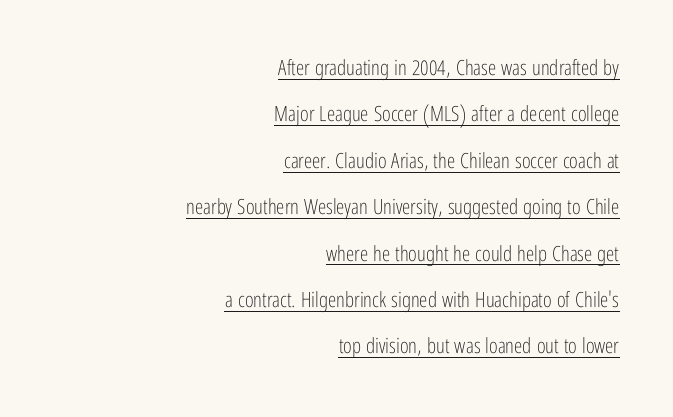
Notice how the passage keeps a crisp vertical edge on the right only. Students, observe: this is what heavily led, spacious text looks like. The words here are underlined. The typeface has the unassuming heft of standard copy or less. Italic? Not at all — the glyphs are vertical.
